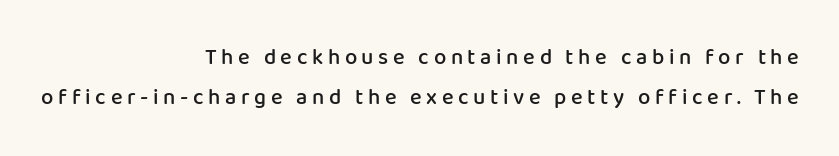
Q: Is the text bold? A: Semi-bold.
Q: Is the text italic (slanted)? A: No, it is upright.
Q: Is the text underlined? A: No.
Q: How is the paragraph aligned? A: Right-aligned.
Q: Is the spacing between letters normal or unusually wide? A: Unusually wide.
